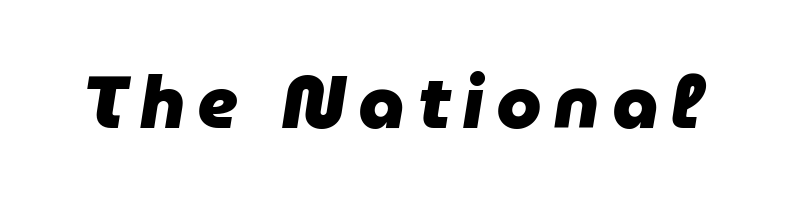
The image shows 73 px heavy type, italic (leaning right); set not underlined; low stroke contrast and a medium x-height.
